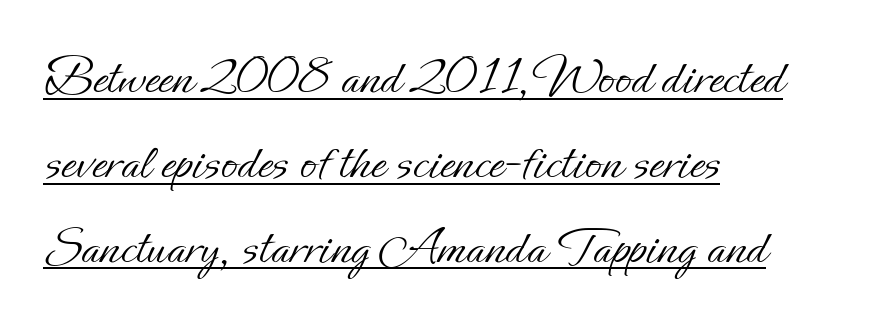
Compared with a centered layout, this one pins lines to the left instead. Varying glyph widths throughout — classic text-font behaviour. A typographer would call this underscored text.
